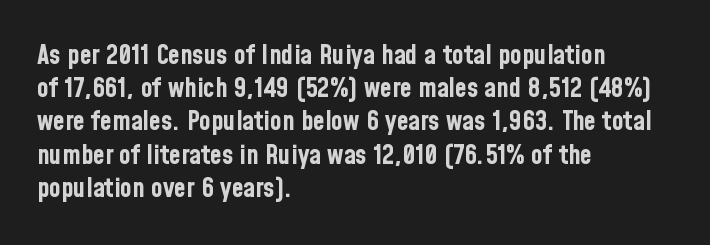
There is no visible air inserted between adjacent glyphs. In terms of weight, the rendering is a true, heavy bold. Visually the block forms a straight wall on the left and a jagged coastline on the right. Lines of text with bare space underneath. If you drew a line through each stem, it would be perfectly vertical.
